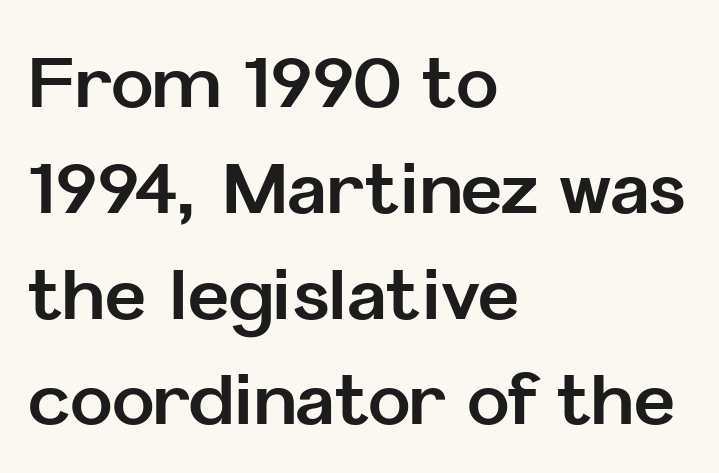
The passage shown is not underscored anywhere. The letters advance in unequal steps, a hallmark of proportional type. Does the leading feel generous? No, just average. Bold? Absolutely — the strokes are thick and heavy.
